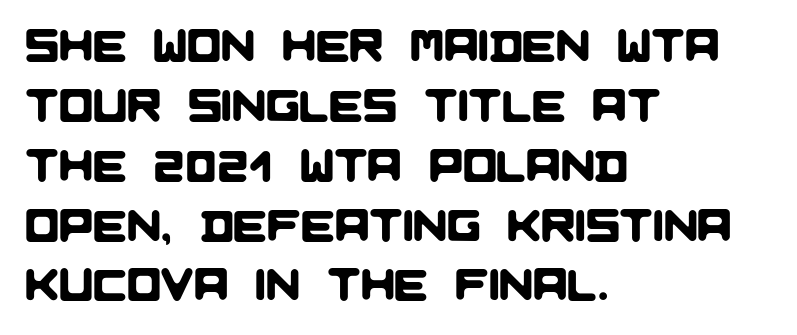
The image shows 45 px sans-serif type; set left-aligned, normal line spacing (1.33x), normal letter spacing, not underlined; low stroke contrast and a large x-height.
